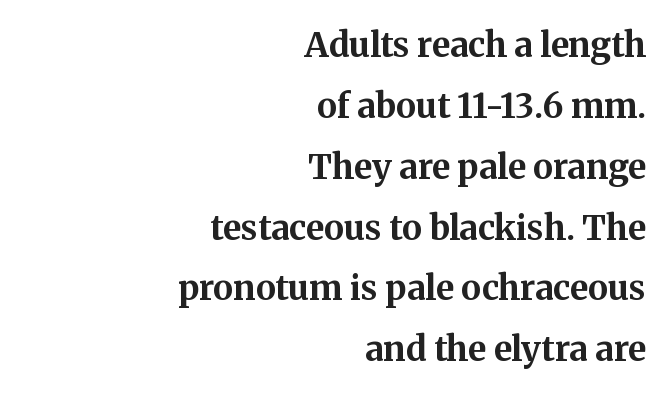
{"serif": "yes", "italic": "no", "bold": "yes", "weight": "bold", "width": "normal", "stroke_contrast": "medium", "x_height": "medium", "monospaced": "no", "underline": "no", "align": "right", "line_spacing_ratio": 1.79, "letter_spacing": "normal", "letter_spacing_em": 0.0, "glyph_px": 34}
